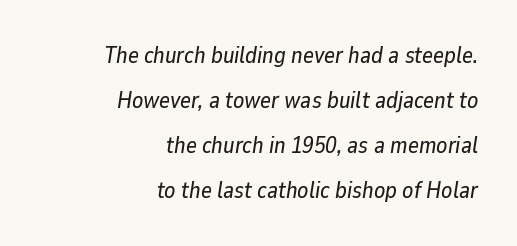
Honestly, the letter spacing is just normal — you wouldn't notice it. Slant detected: the letters are inclined. The setting favours the right margin, as signatures and pull-quotes sometimes do. Students, observe: this is what heavily led, spacious text looks like. Only glyphs here, with clear space below each row.
